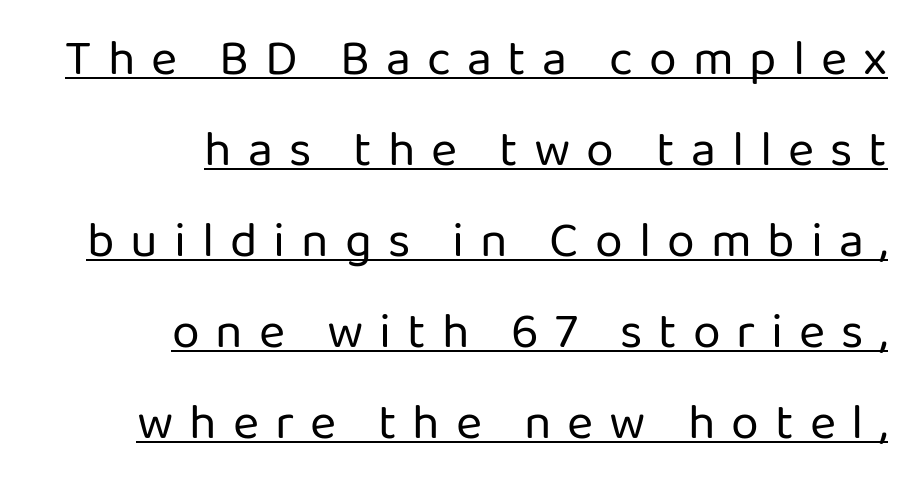
Notice how a bar underscores the lettering throughout. These lines are rendered in a variable-pitch font. Honestly, the letter spacing is so wide it's the main thing you notice. The face looks like a standard text weight, possibly lighter. When letters stand straight like this, we call the style roman or upright. Is this a sans? Yes — the strokes have no serifs.
